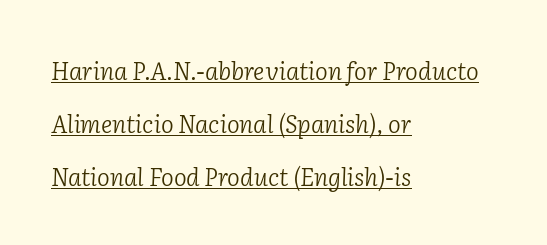
{"italic": "yes", "lean": "right", "slant_degrees": 2, "bold": "no", "underline": "yes", "align": "left", "line_spacing": "loose", "line_spacing_ratio": 2.2, "letter_spacing": "normal", "letter_spacing_em": 0.0, "glyph_px": 24}
